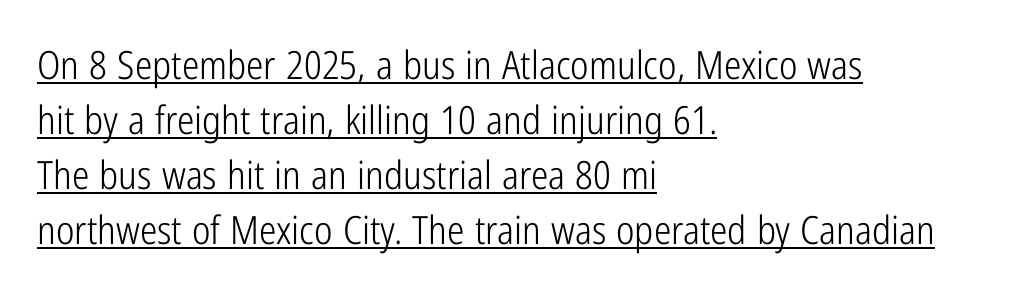
Q: Is the text bold? A: No.
Q: Is the text italic (slanted)? A: No, it is upright.
Q: Is the typeface a serif or a sans-serif typeface? A: Sans-serif.
Q: Is the text underlined? A: Yes.
Q: How is the paragraph aligned? A: Left-aligned.
Q: Is the spacing between letters normal or unusually wide? A: Normal.
Q: Is the spacing between lines tight, normal or loose? A: Normal.
Q: Width (condensed, normal, or wide)? A: Condensed.
Q: Stroke contrast? A: Low.
Q: x-height? A: Medium.
Q: Monospaced? A: No.
